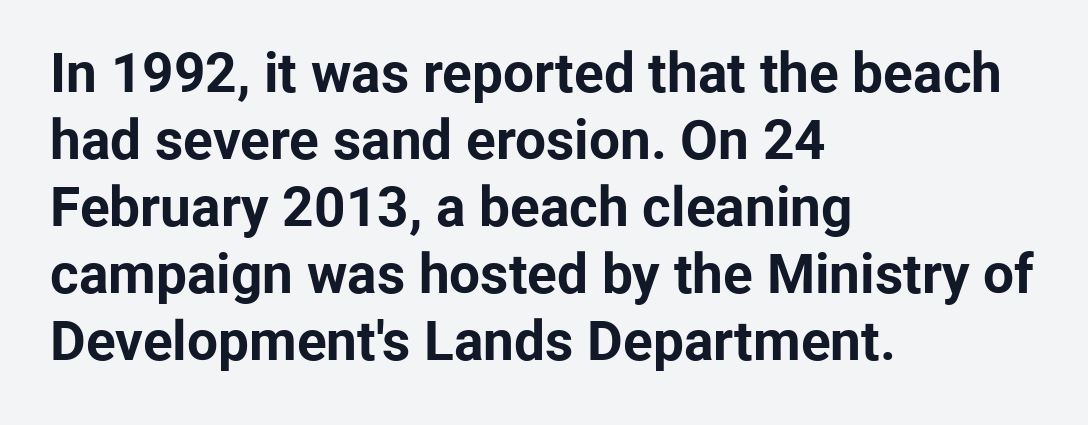
Q: Is the text bold? A: Yes.
Q: Is the text italic (slanted)? A: No, it is upright.
Q: Is the typeface a serif or a sans-serif typeface? A: Sans-serif.
Q: Is the text underlined? A: No.
Q: How is the paragraph aligned? A: Left-aligned.
Q: Is the spacing between letters normal or unusually wide? A: Normal.
Q: Width (condensed, normal, or wide)? A: Normal.
Q: Stroke contrast? A: Low.
Q: x-height? A: Medium.
Q: Monospaced? A: No.
